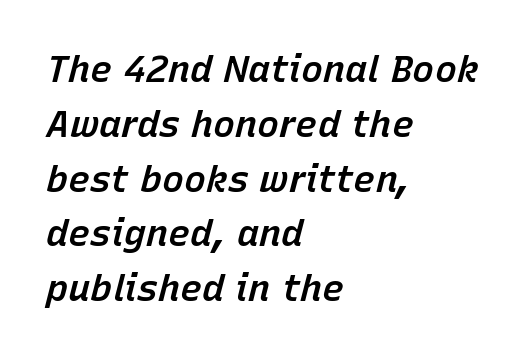
{"italic": "yes", "lean": "right", "slant_degrees": 15, "bold": "semi", "weight": "semibold", "width": "normal", "stroke_contrast": "low", "x_height": "medium", "monospaced": "no", "underline": "no", "align": "left", "line_spacing": "normal", "line_spacing_ratio": 1.48, "letter_spacing": "normal", "letter_spacing_em": 0.0, "glyph_px": 37}
